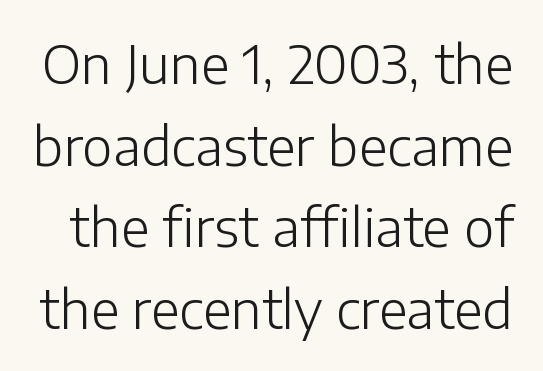
Q: Is the text bold? A: No.
Q: Is the text italic (slanted)? A: No, it is upright.
Q: Is the typeface a serif or a sans-serif typeface? A: Sans-serif.
Q: Is the text underlined? A: No.
Q: Is the spacing between letters normal or unusually wide? A: Normal.
Q: Is the spacing between lines tight, normal or loose? A: Normal.
Q: Width (condensed, normal, or wide)? A: Normal.
Q: Stroke contrast? A: Low.
Q: x-height? A: Medium.
Q: Monospaced? A: No.
